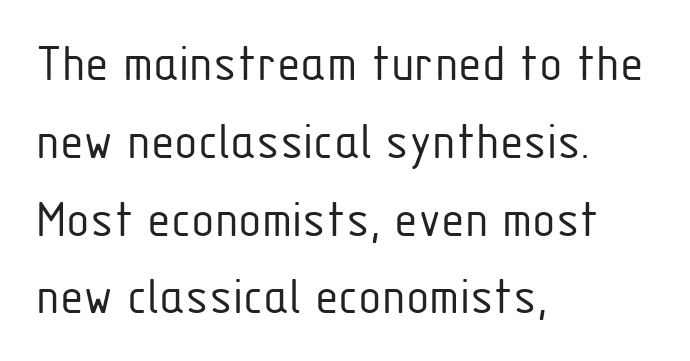
Q: Is the text bold? A: No.
Q: Is the text italic (slanted)? A: No, it is upright.
Q: Is the typeface a serif or a sans-serif typeface? A: Sans-serif.
Q: Is the text underlined? A: No.
Q: How is the paragraph aligned? A: Left-aligned.
Q: Is the spacing between letters normal or unusually wide? A: Normal.
Q: Is the spacing between lines tight, normal or loose? A: Normal.
Q: Width (condensed, normal, or wide)? A: Condensed.
Q: Stroke contrast? A: Low.
Q: x-height? A: Medium.
Q: Monospaced? A: No.
